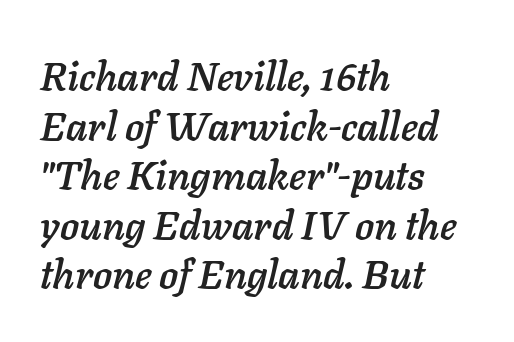
Q: Is the text italic (slanted)? A: Yes, it leans right by about 11 degrees.
Q: Is the text underlined? A: No.
Q: How is the paragraph aligned? A: Left-aligned.
Q: Is the spacing between letters normal or unusually wide? A: Normal.
Q: Width (condensed, normal, or wide)? A: Normal.
Q: Stroke contrast? A: Low.
Q: x-height? A: Medium.
Q: Monospaced? A: No.
